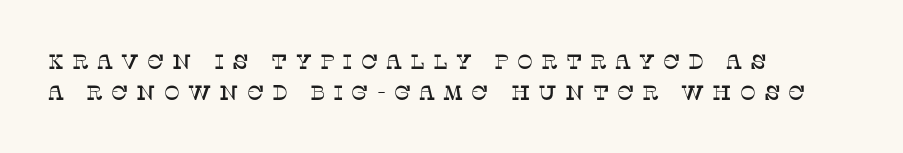
The image shows 21 px text type, upright; set left-aligned, normal line spacing (1.47x), unusually wide letter spacing (+0.38 em), not underlined.
